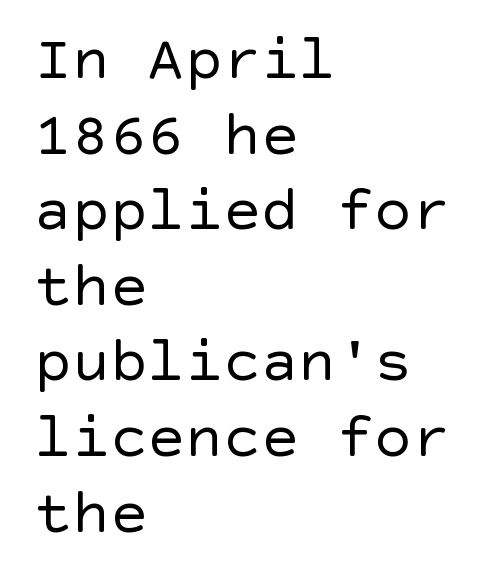
Q: Is the text bold? A: No.
Q: Is the text italic (slanted)? A: No, it is upright.
Q: Is the typeface a serif or a sans-serif typeface? A: Sans-serif.
Q: Is the text underlined? A: No.
Q: How is the paragraph aligned? A: Left-aligned.
Q: Is the spacing between letters normal or unusually wide? A: Normal.
Q: Width (condensed, normal, or wide)? A: Normal.
Q: x-height? A: Large.
